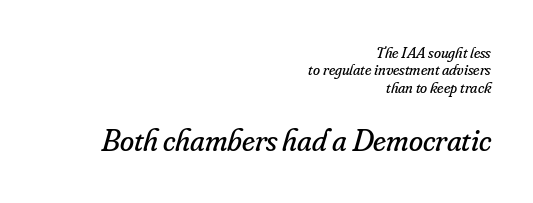
Q: Is the text bold? A: No.
Q: Is the text italic (slanted)? A: Yes, it leans right by about 16 degrees.
Q: Is the typeface a serif or a sans-serif typeface? A: Serif.
Q: Is the text underlined? A: No.
Q: How is the paragraph aligned? A: Right-aligned.
Q: Is the spacing between letters normal or unusually wide? A: Normal.
Q: Is the spacing between lines tight, normal or loose? A: Tight.
Q: Which block of text is set in a larger size, the first (top) or the second (bottom)? A: The second (bottom) one.
Q: Width (condensed, normal, or wide)? A: Normal.
Q: Stroke contrast? A: Low.
Q: x-height? A: Small.
Q: Monospaced? A: No.
